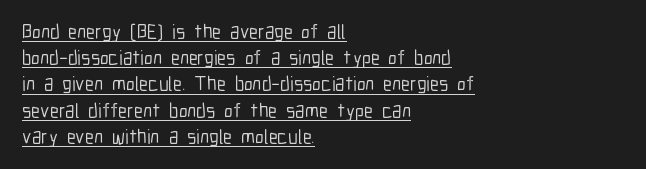
Ordinary non-slanted type is in use. Short note: letters normally spaced. The rows are spaced the way most documents space them. The lettering is marked with a stroke running underneath it. Line starts are locked; line ends wander.
